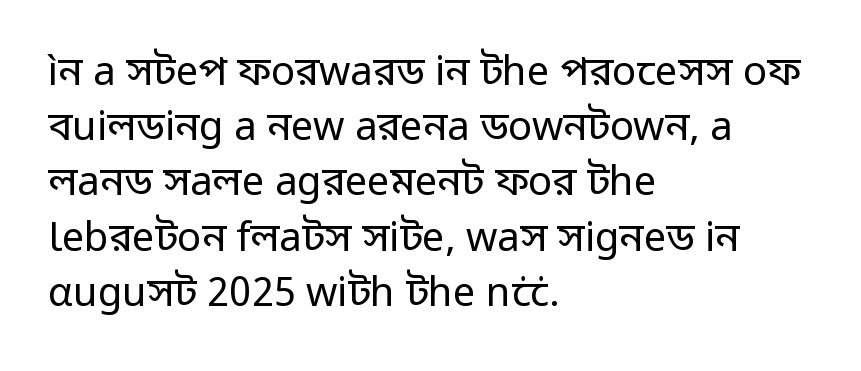
On a weight scale, this lands at 450 or below. Examine the stroke ends and you'll find no serifs. These lines are rendered in a variable-pitch font. Underline: absent.
